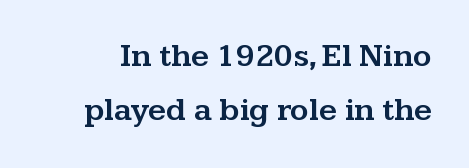
{"serif": "yes", "italic": "no", "width": "wide", "stroke_contrast": "medium", "x_height": "medium", "monospaced": "no", "underline": "no", "line_spacing": "normal", "line_spacing_ratio": 1.69, "letter_spacing": "normal", "letter_spacing_em": 0.0, "glyph_px": 32}
